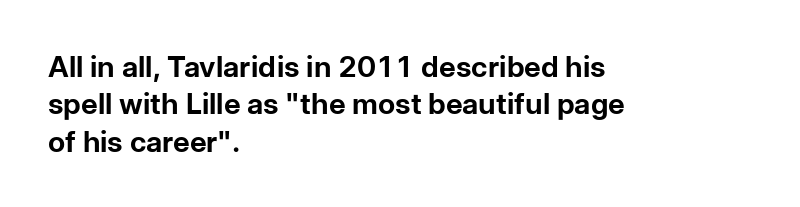
{"serif": "no", "italic": "no", "bold": "yes", "weight": "bold", "width": "normal", "stroke_contrast": "low", "x_height": "medium", "monospaced": "no", "underline": "no", "align": "left", "line_spacing": "normal", "line_spacing_ratio": 1.29, "letter_spacing": "normal", "letter_spacing_em": 0.0, "glyph_px": 29}
